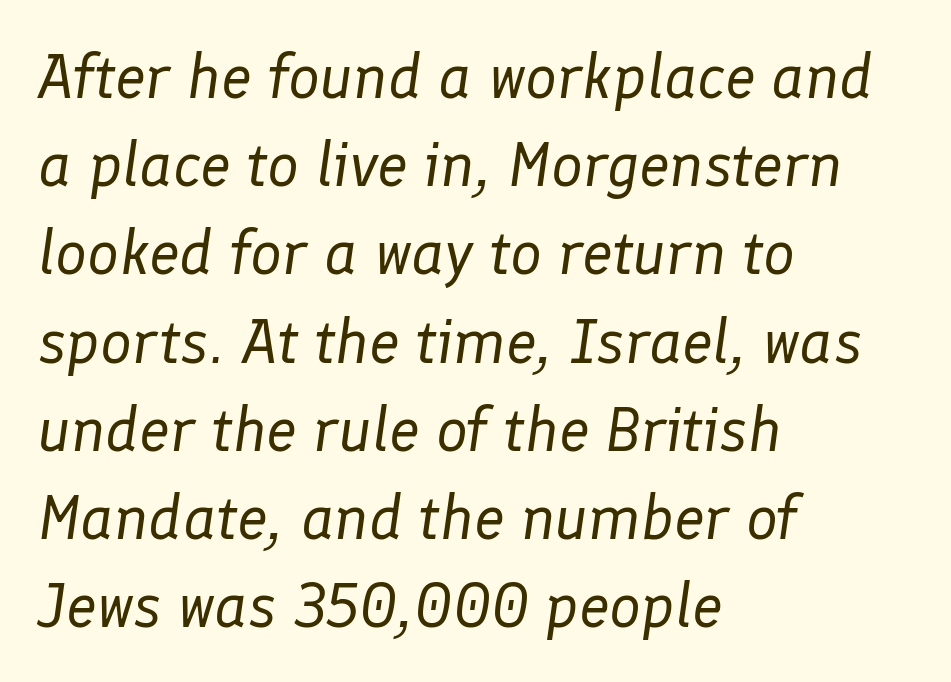
The image shows 63 px regular-weight type, italic (leaning right); set left-aligned, normal line spacing (1.4x), normal letter spacing, not underlined; low stroke contrast and a medium x-height.
